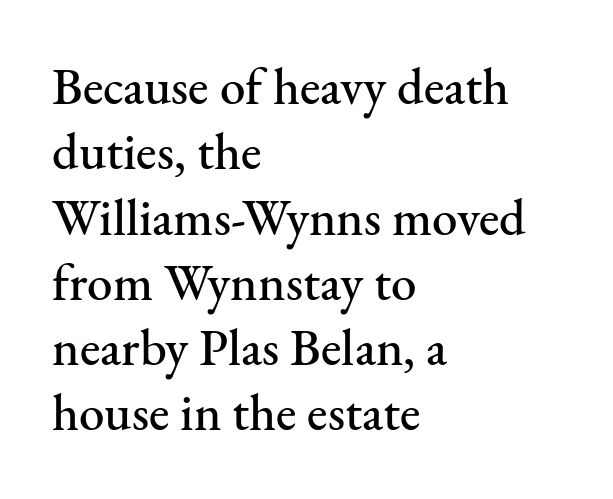
{"serif": "yes", "italic": "no", "width": "normal", "stroke_contrast": "medium", "x_height": "small", "monospaced": "no", "underline": "no", "align": "left", "line_spacing": "normal", "line_spacing_ratio": 1.28, "letter_spacing": "normal", "letter_spacing_em": 0.0, "glyph_px": 51}
